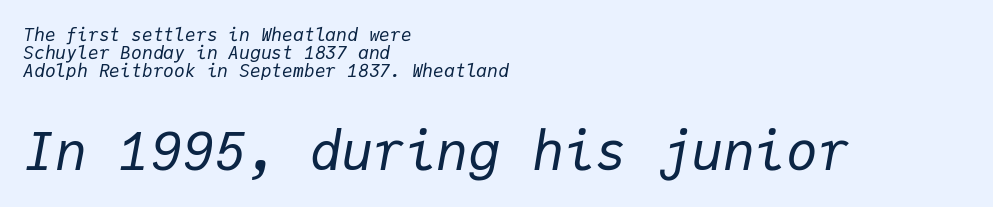
{"italic": "yes", "lean": "right", "slant_degrees": 9, "bold": "no", "weight": "regular", "width": "normal", "stroke_contrast": "low", "x_height": "medium", "monospaced": "yes", "underline": "no", "align": "left", "line_spacing": "tight", "line_spacing_ratio": 1.0, "letter_spacing": "normal", "letter_spacing_em": 0.0, "larger_block": "second", "size_ratio": 2.94, "glyph_px": 53}
